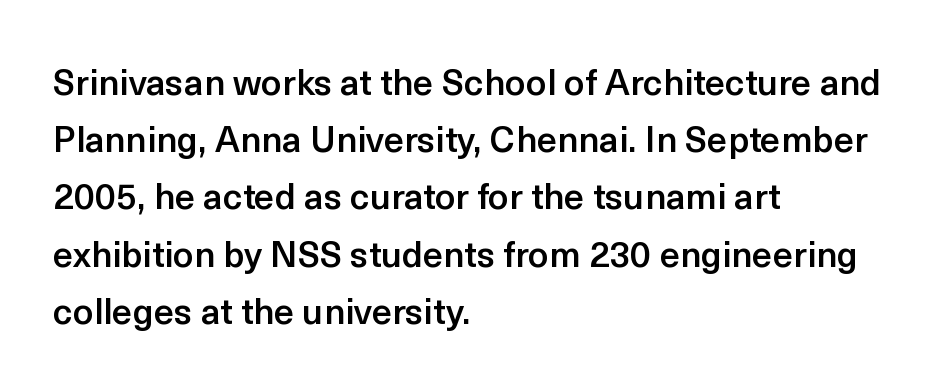
{"serif": "no", "italic": "no", "bold": "semi", "weight": "semibold", "width": "normal", "x_height": "medium", "monospaced": "no", "underline": "no", "align": "left", "line_spacing": "normal", "line_spacing_ratio": 1.59, "letter_spacing": "normal", "letter_spacing_em": 0.0, "glyph_px": 36}
